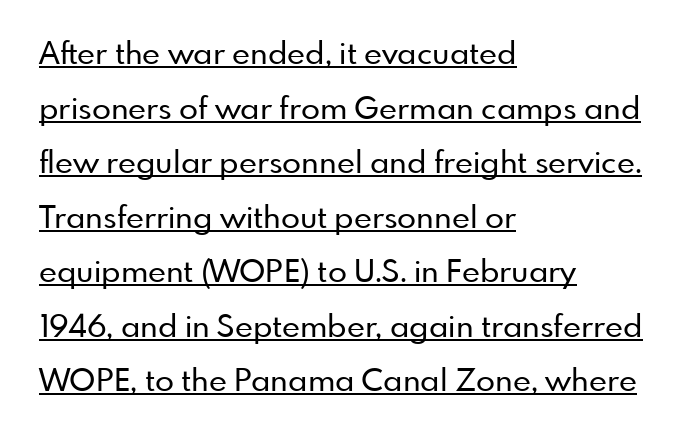
The image shows 31 px sans-serif type, upright; set left-aligned, line spacing 1.76x, normal letter spacing, underlined; low stroke contrast and a small x-height.
